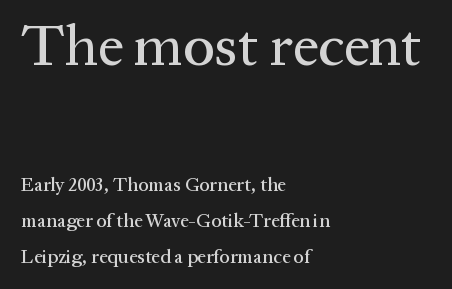
There is no visible air inserted between adjacent glyphs. You can tell it's not italic because the verticals are truly vertical. Compared with a centered layout, this one pins lines to the left instead. These lines are rendered in a variable-pitch font. The face used here is seriffed, in the tradition of book romans. Glance below the letters and you will spot only blank space.
